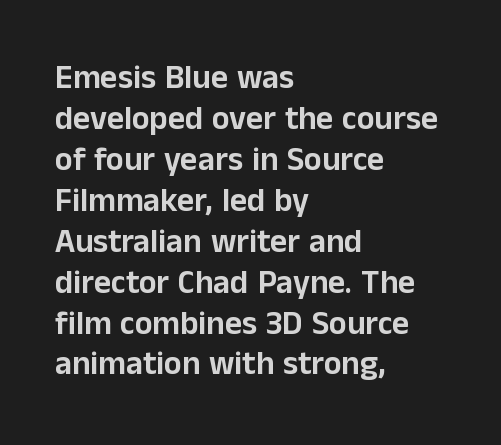
The glyphs in this specimen are sans serif. A typesetter would call this proportional, since set widths differ per character. Every character sits straight up, as roman type does. A student would call this left alignment; a typographer would say flush left, rag right.
